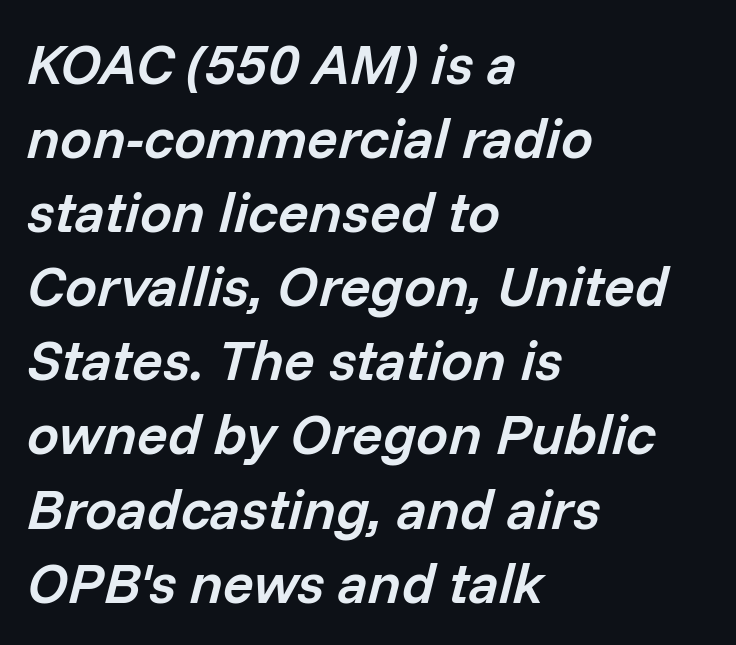
These lines keep a tight, regular rhythm from letter to letter. In terms of weight, the rendering is demibold, just under bold. What's the leading like? Ordinary, nothing unusual. The compositor pushed each line to the left boundary. Quick note: underline off. The face used here is proportionally spaced, like ordinary book or web type.
